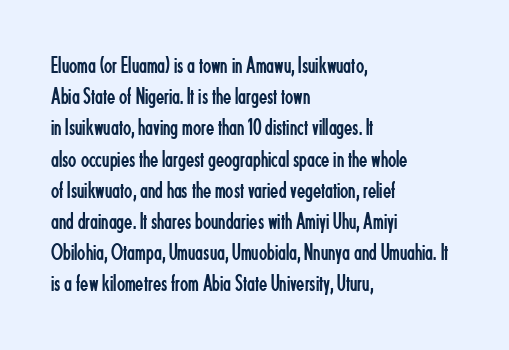
The ragged edge is on the right, which tells us the setting is flush left. The passage shown is not underscored anywhere. These lines were composed using upright roman letters. This sample uses plain, unmodified letter spacing. Reading down the column, the eye jumps a familiar distance to each next line.
